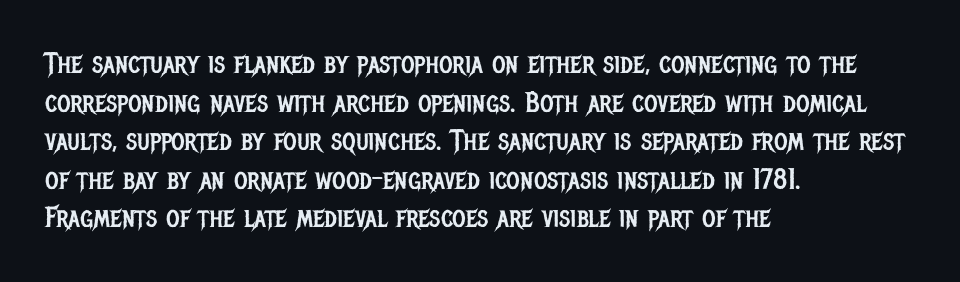
Q: Is the text bold? A: No.
Q: Is the text italic (slanted)? A: No, it is upright.
Q: Is the typeface a serif or a sans-serif typeface? A: Sans-serif.
Q: Is the text underlined? A: No.
Q: How is the paragraph aligned? A: Left-aligned.
Q: Is the spacing between letters normal or unusually wide? A: Normal.
Q: Is the spacing between lines tight, normal or loose? A: Normal.
Q: Width (condensed, normal, or wide)? A: Condensed.
Q: Stroke contrast? A: Low.
Q: x-height? A: Large.
Q: Monospaced? A: No.
